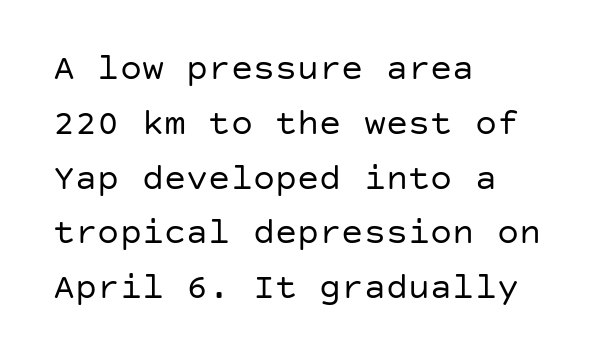
Q: Is the text bold? A: No.
Q: Is the text italic (slanted)? A: No, it is upright.
Q: Is the typeface a serif or a sans-serif typeface? A: Sans-serif.
Q: Is the text underlined? A: No.
Q: How is the paragraph aligned? A: Left-aligned.
Q: Is the spacing between letters normal or unusually wide? A: Normal.
Q: Is the spacing between lines tight, normal or loose? A: Normal.
Q: Width (condensed, normal, or wide)? A: Normal.
Q: Stroke contrast? A: Low.
Q: x-height? A: Large.
